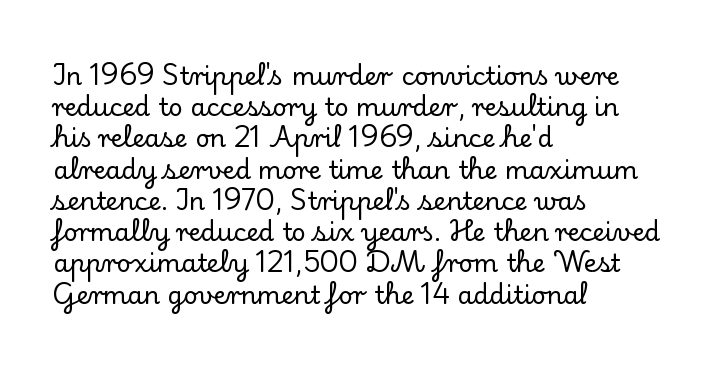
The image shows 25 px text type, upright; set left-aligned, normal line spacing (1.25x), normal letter spacing, not underlined.
